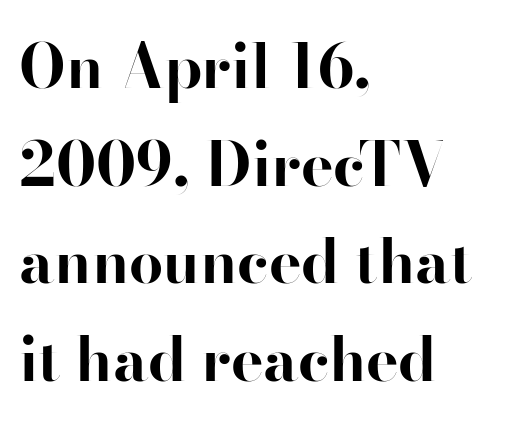
Q: Is the text bold? A: Yes.
Q: Is the text italic (slanted)? A: No, it is upright.
Q: Is the typeface a serif or a sans-serif typeface? A: Sans-serif.
Q: Is the text underlined? A: No.
Q: How is the paragraph aligned? A: Left-aligned.
Q: Is the spacing between letters normal or unusually wide? A: Normal.
Q: Is the spacing between lines tight, normal or loose? A: Normal.
Q: Width (condensed, normal, or wide)? A: Normal.
Q: Stroke contrast? A: High.
Q: x-height? A: Small.
Q: Monospaced? A: No.
